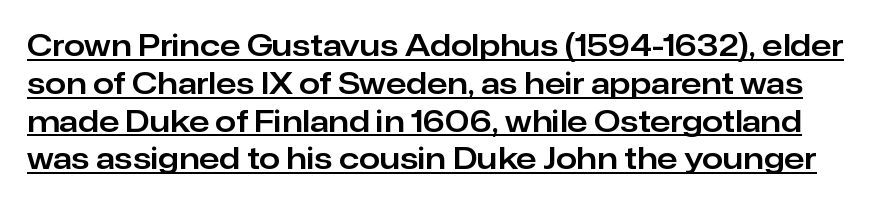
Q: Is the text italic (slanted)? A: No, it is upright.
Q: Is the typeface a serif or a sans-serif typeface? A: Sans-serif.
Q: Is the text underlined? A: Yes.
Q: Is the spacing between letters normal or unusually wide? A: Normal.
Q: Is the spacing between lines tight, normal or loose? A: Normal.
Q: Width (condensed, normal, or wide)? A: Normal.
Q: Stroke contrast? A: Low.
Q: x-height? A: Medium.
Q: Monospaced? A: No.
